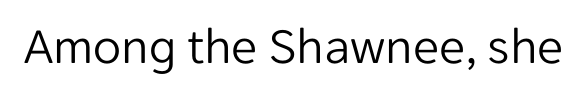
A bare baseline throughout the passage. No heavy texture on the line: the type isn't bold. The axis of the letterforms is exactly vertical. Is this a sans? Yes — the strokes have no serifs.
